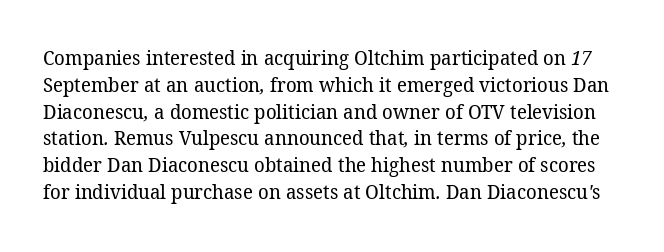
{"bold": "no", "underline": "no", "line_spacing": "normal", "line_spacing_ratio": 1.34, "letter_spacing": "normal", "letter_spacing_em": 0.0, "glyph_px": 20}
